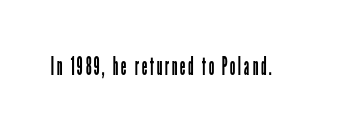
Q: Is the text bold? A: No.
Q: Is the text italic (slanted)? A: No, it is upright.
Q: Is the text underlined? A: No.
